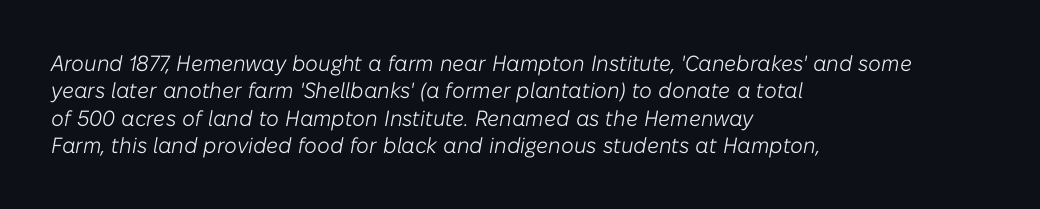
The image shows 22 px text type, italic (leaning right); set left-aligned, line spacing 1.24x, normal letter spacing, not underlined.
